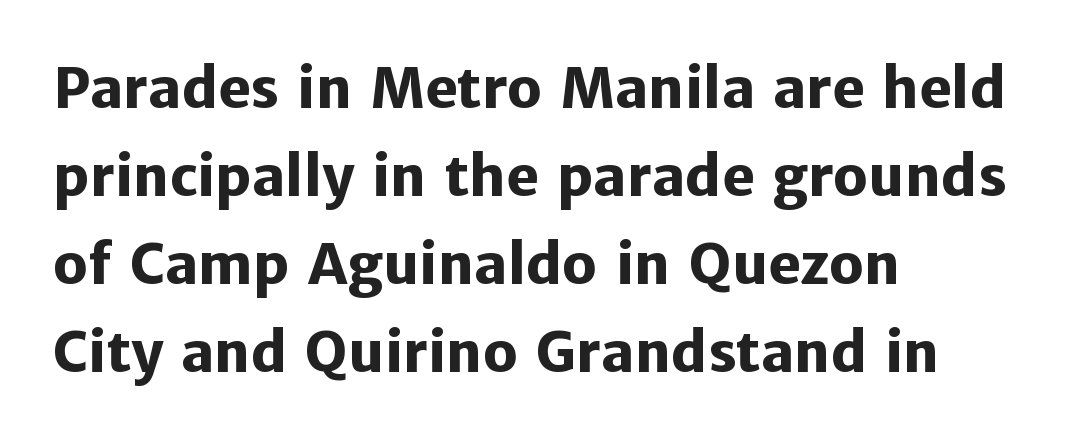
The image shows 55 px heavy sans-serif type, upright; set left-aligned, normal line spacing (1.6x), normal letter spacing, not underlined; low stroke contrast and a medium x-height.
